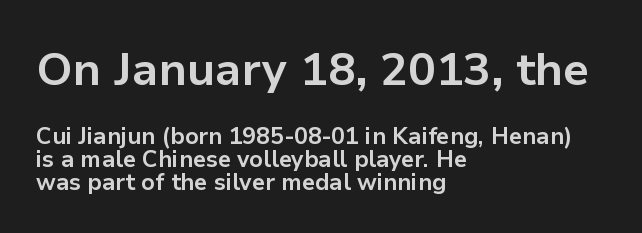
Q: Is the text bold? A: Yes.
Q: Is the text italic (slanted)? A: No, it is upright.
Q: Is the typeface a serif or a sans-serif typeface? A: Sans-serif.
Q: Is the text underlined? A: No.
Q: How is the paragraph aligned? A: Left-aligned.
Q: Is the spacing between letters normal or unusually wide? A: Normal.
Q: Is the spacing between lines tight, normal or loose? A: Tight.
Q: Which block of text is set in a larger size, the first (top) or the second (bottom)? A: The first (top) one.
Q: Width (condensed, normal, or wide)? A: Normal.
Q: Stroke contrast? A: Low.
Q: x-height? A: Medium.
Q: Monospaced? A: No.
